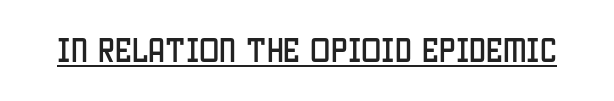
Q: Is the text italic (slanted)? A: No, it is upright.
Q: Is the text underlined? A: Yes.
Q: Is the spacing between letters normal or unusually wide? A: Normal.
